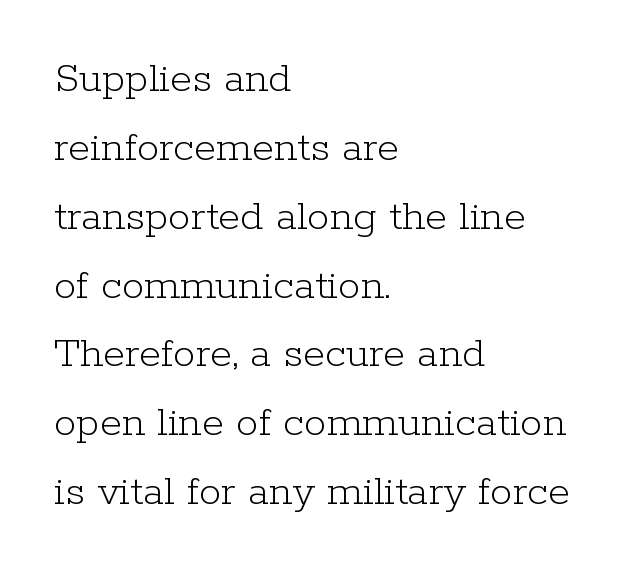
Q: Is the text bold? A: No.
Q: Is the text italic (slanted)? A: No, it is upright.
Q: Is the typeface a serif or a sans-serif typeface? A: Serif.
Q: Is the text underlined? A: No.
Q: How is the paragraph aligned? A: Left-aligned.
Q: Is the spacing between letters normal or unusually wide? A: Normal.
Q: Is the spacing between lines tight, normal or loose? A: Normal.
Q: Width (condensed, normal, or wide)? A: Normal.
Q: Stroke contrast? A: Low.
Q: x-height? A: Medium.
Q: Monospaced? A: No.
